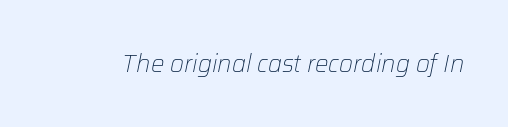
{"italic": "yes", "lean": "right", "slant_degrees": 12, "bold": "no", "underline": "no", "letter_spacing": "normal", "letter_spacing_em": 0.0, "glyph_px": 24}
